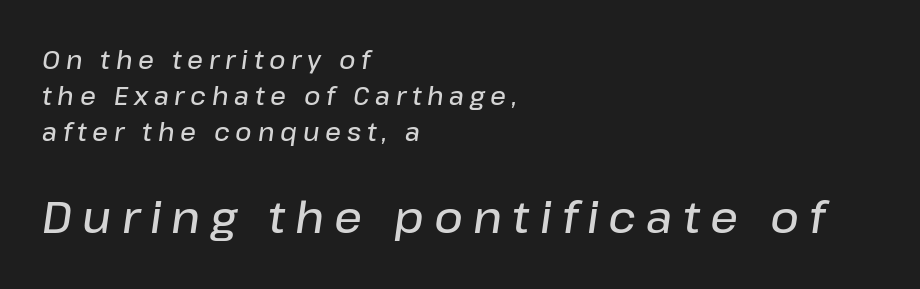
The image shows 44 px semibold type, italic (leaning right); set left-aligned, normal line spacing (1.44x), unusually wide letter spacing (+0.23 em), not underlined; the second (bottom) block is 1.76x larger; low stroke contrast and a medium x-height.
